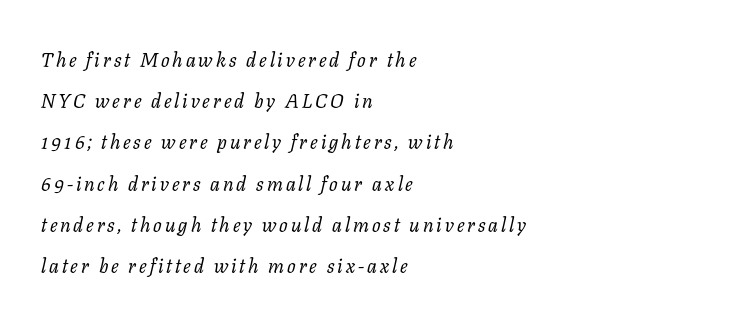
The image shows 20 px text type, italic (leaning right); set left-aligned, loose line spacing (2.06x), not underlined.
